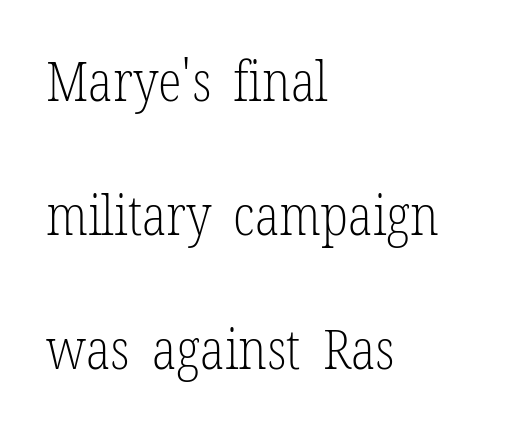
These lines stack with their left ends in a neat column. In terms of letterspacing, this is plain default setting. If you measured baseline to baseline, you'd find a long distance. The specimen omits any rule beneath the text block's lines. Stroke thickness stays within the range of a standard reading face or lighter.
